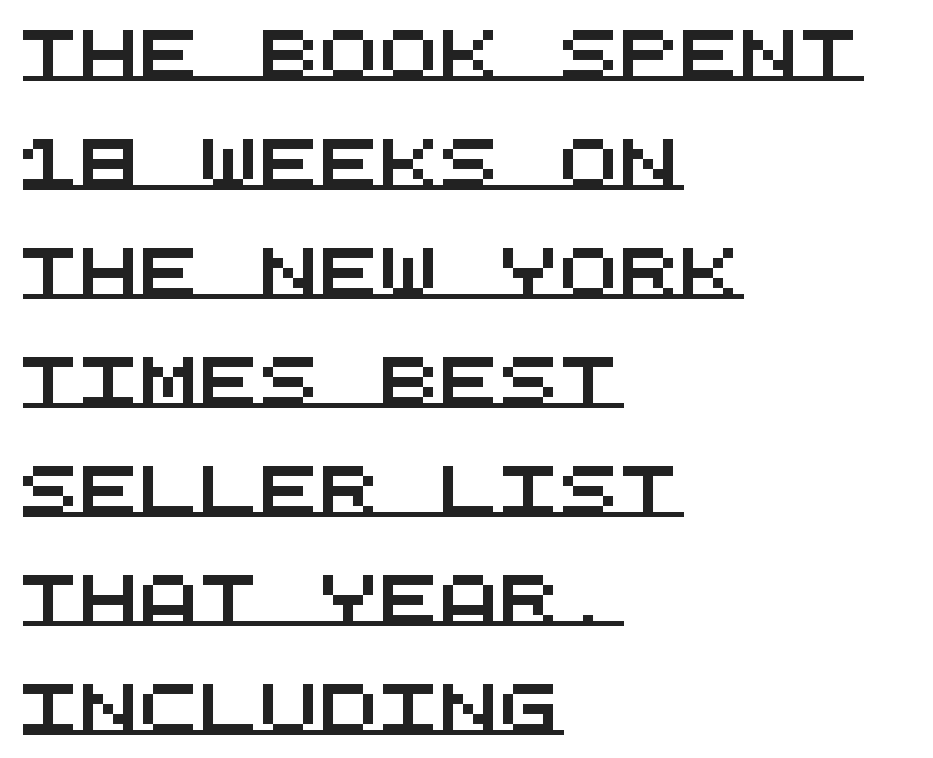
The image shows 50 px wide sans-serif type, monospaced; set left-aligned, loose line spacing (2.18x), normal letter spacing, underlined; medium stroke contrast and a large x-height.
